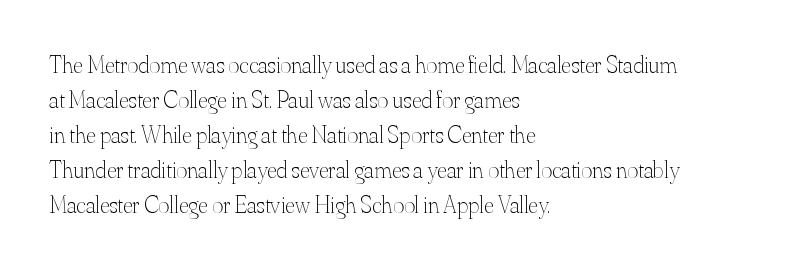
No word sits above an underline. This is the regular roman posture of the typeface. The lines in this sample share a left origin and differ only in where they stop. Successive baselines arrive at the customary interval.
